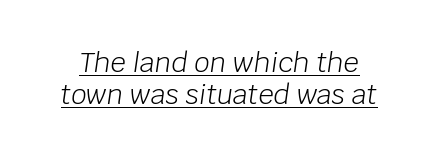
The image shows 27 px text type, italic (leaning right); set line spacing 1.19x, normal letter spacing, underlined.
